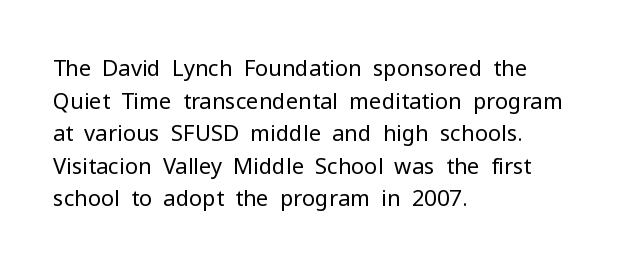
Q: Is the text bold? A: No.
Q: Is the text italic (slanted)? A: No, it is upright.
Q: Is the text underlined? A: No.
Q: How is the paragraph aligned? A: Left-aligned.
Q: Is the spacing between letters normal or unusually wide? A: Normal.
Q: Is the spacing between lines tight, normal or loose? A: Normal.
